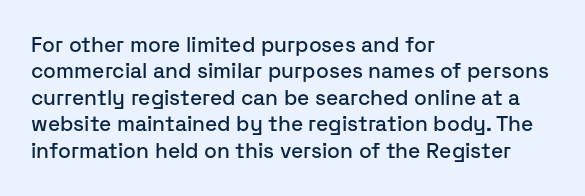
{"italic": "no", "underline": "no", "align": "left", "line_spacing": "normal", "line_spacing_ratio": 1.26, "letter_spacing": "normal", "letter_spacing_em": 0.0, "glyph_px": 21}
